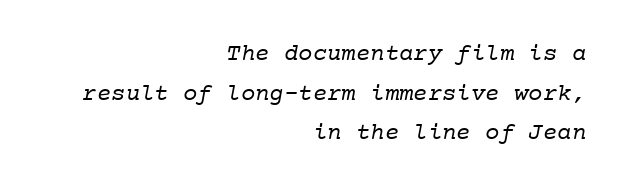
{"bold": "no", "underline": "no", "align": "right", "line_spacing": "normal", "line_spacing_ratio": 1.65, "letter_spacing": "normal", "letter_spacing_em": 0.0, "glyph_px": 24}
